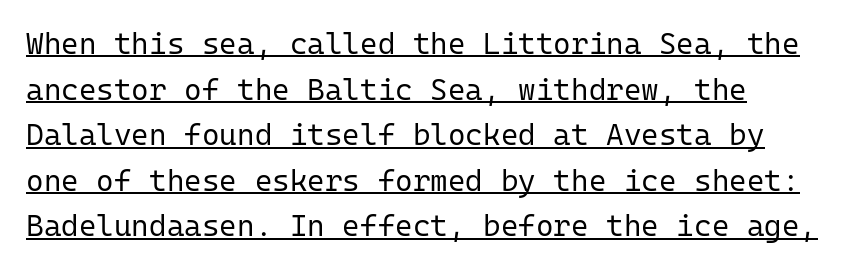
You can tell from the bare stems that sans-serif type was used. The string is rendered with underlining switched on. Successive baselines arrive at the customary interval. This sample has the even, mechanical cadence of fixed-width lettering.
